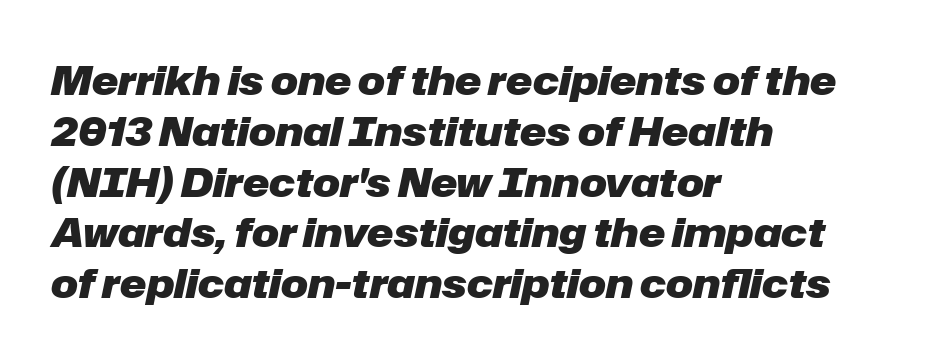
Type without underlining. Weight: bold. How would I describe the line gaps? Plain and ordinary. Does extra space separate the letters? No, they use regular spacing.
